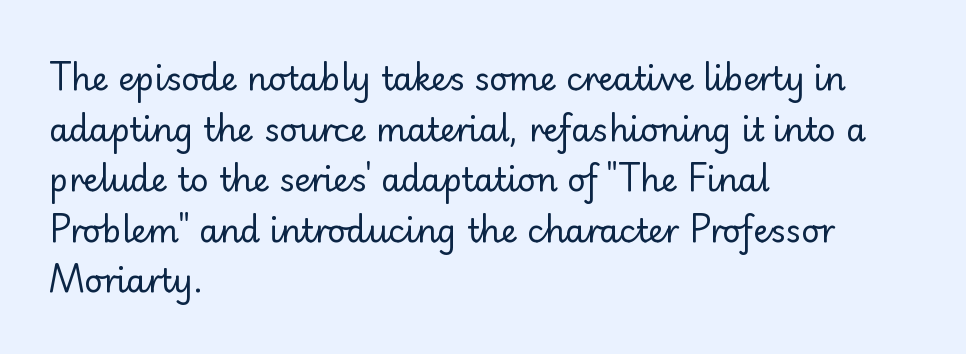
Successive baselines arrive at the customary interval. All the whitespace from short lines collects on the right. Just letters on the line, the space beneath them empty. No chunkiness to these letters — they're not bold. Nothing unusual about the tracking: characters are spaced as the font intends.
